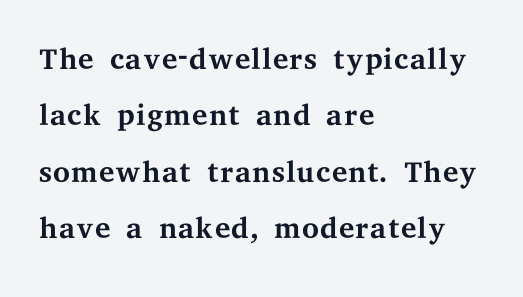
The image shows 44 px regular-weight, wide serif type, upright; set left-aligned, normal line spacing (1.28x), normal letter spacing, not underlined; medium stroke contrast and a medium x-height.
